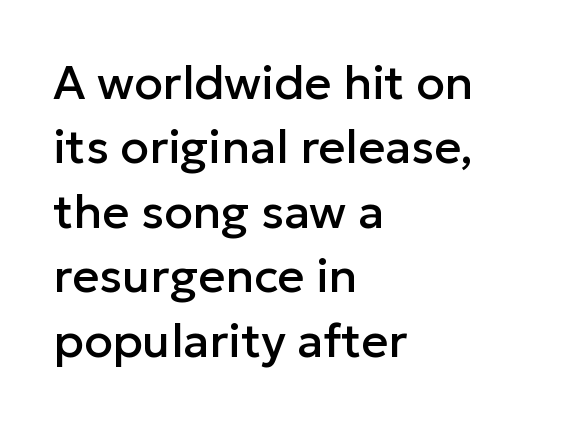
The rendering uses natural spacing where letterforms have individual widths. The space beneath each line is pristine and unruled. A student would call this left alignment; a typographer would say flush left, rag right. The tracking reads as untouched default to a designer's eye.
